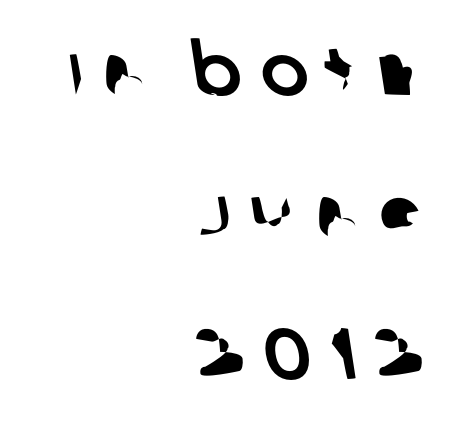
The image shows 72 px sans-serif type; set right-aligned, loose line spacing (1.97x), unusually wide letter spacing (+0.27 em), not underlined; low stroke contrast and a large x-height.
